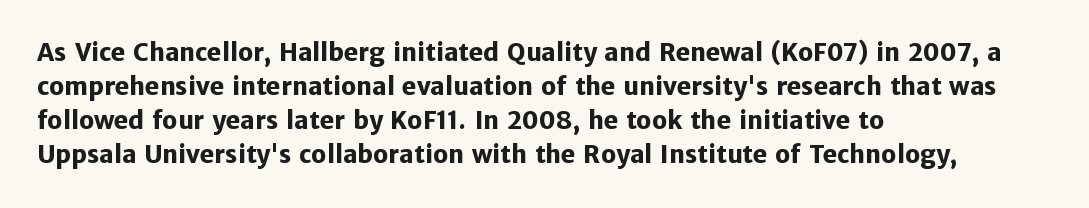
The passage shown stacks its lines at a standard gap. These lines keep a tight, regular rhythm from letter to letter. Descenders hang freely into open space. The sample has been set heavy, in full bold. Leftover space on each line is placed entirely after the last word. Nope, not italic — everything's standing straight.
